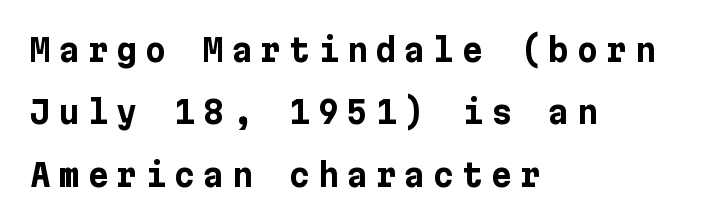
{"serif": "no", "italic": "no", "bold": "yes", "weight": "bold", "width": "normal", "stroke_contrast": "low", "x_height": "medium", "underline": "no", "align": "left", "line_spacing": "loose", "line_spacing_ratio": 1.95, "letter_spacing": "wide", "letter_spacing_em": 0.25, "glyph_px": 32}
